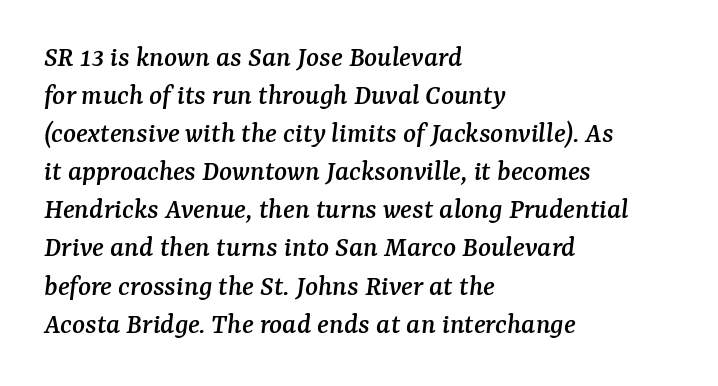
The strip under each line holds only bare page. Leftover space on each line is placed entirely after the last word. Regular leading. The font family rendered here belongs to the serif group. Tall strokes in this sample are angled rather than plumb. Characters follow at the spacing the type designer built in.
